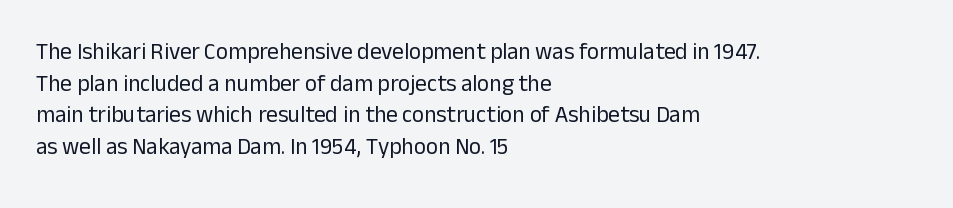
A roman cut, with each character standing at attention. Line spacing here is normal. The text block is weighted toward the left margin, trailing off unevenly rightward. Lines of text with bare space underneath. Nothing unusual about the tracking: characters are spaced as the font intends. A quiet, ordinary-to-light weight characterises the typeface.
